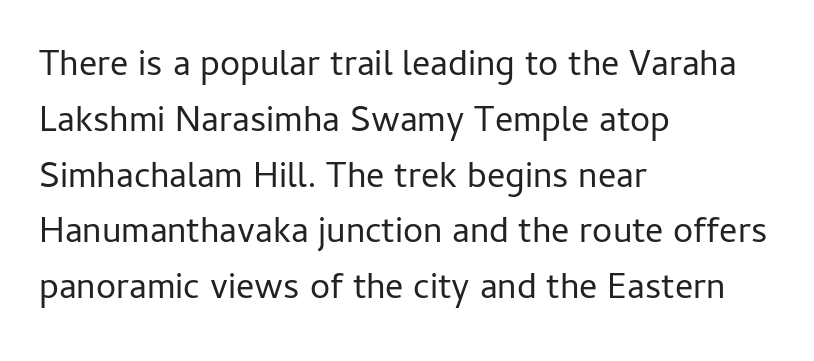
{"serif": "no", "italic": "no", "bold": "no", "weight": "regular", "width": "normal", "stroke_contrast": "low", "x_height": "medium", "monospaced": "no", "underline": "no", "align": "left", "line_spacing": "normal", "line_spacing_ratio": 1.55, "letter_spacing": "normal", "letter_spacing_em": 0.0, "glyph_px": 36}
